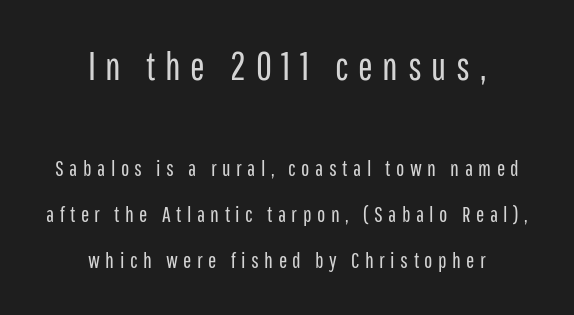
{"serif": "no", "italic": "no", "bold": "no", "weight": "regular", "width": "condensed", "stroke_contrast": "low", "x_height": "medium", "monospaced": "no", "underline": "no", "align": "center", "line_spacing": "loose", "line_spacing_ratio": 2.09, "letter_spacing": "wide", "letter_spacing_em": 0.25, "larger_block": "first", "size_ratio": 1.77, "glyph_px": 39}
